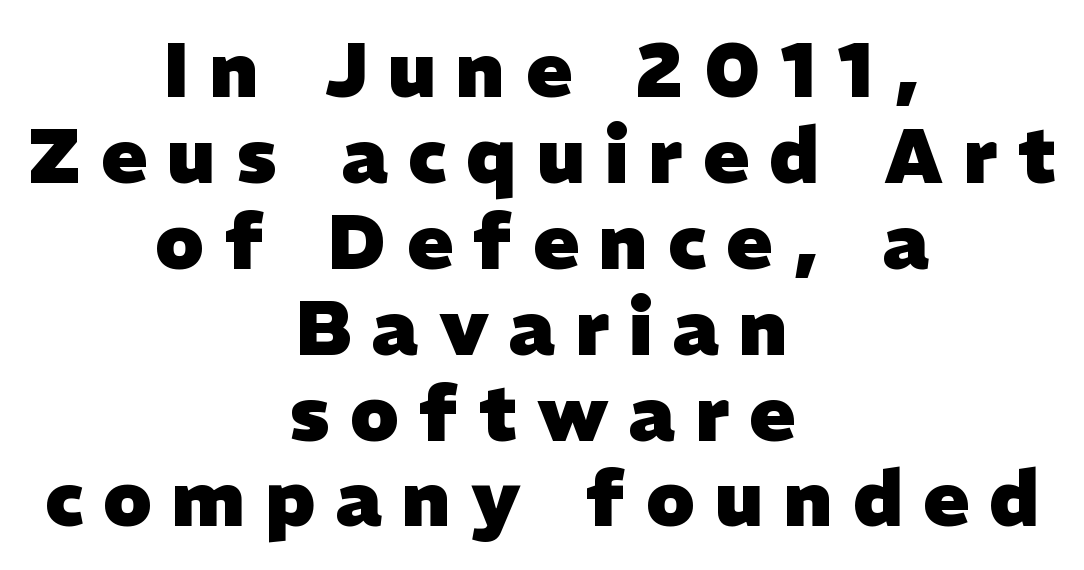
Q: Is the text bold? A: Yes.
Q: Is the typeface a serif or a sans-serif typeface? A: Sans-serif.
Q: Is the text underlined? A: No.
Q: How is the paragraph aligned? A: Centered.
Q: Is the spacing between letters normal or unusually wide? A: Unusually wide.
Q: Is the spacing between lines tight, normal or loose? A: Tight.
Q: Width (condensed, normal, or wide)? A: Normal.
Q: Stroke contrast? A: Low.
Q: x-height? A: Medium.
Q: Monospaced? A: No.
